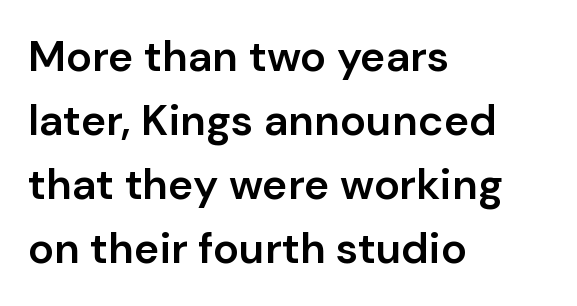
Type without underlining. Proportional: the letters do not fall into vertical columns. If you drew a line through each stem, it would be perfectly vertical. Line starts are locked; line ends wander.
